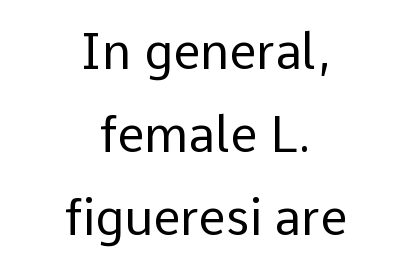
Q: Is the text bold? A: No.
Q: Is the text italic (slanted)? A: No, it is upright.
Q: Is the typeface a serif or a sans-serif typeface? A: Sans-serif.
Q: Is the text underlined? A: No.
Q: How is the paragraph aligned? A: Centered.
Q: Is the spacing between letters normal or unusually wide? A: Normal.
Q: Is the spacing between lines tight, normal or loose? A: Normal.
Q: Width (condensed, normal, or wide)? A: Normal.
Q: Stroke contrast? A: Low.
Q: x-height? A: Medium.
Q: Monospaced? A: No.
